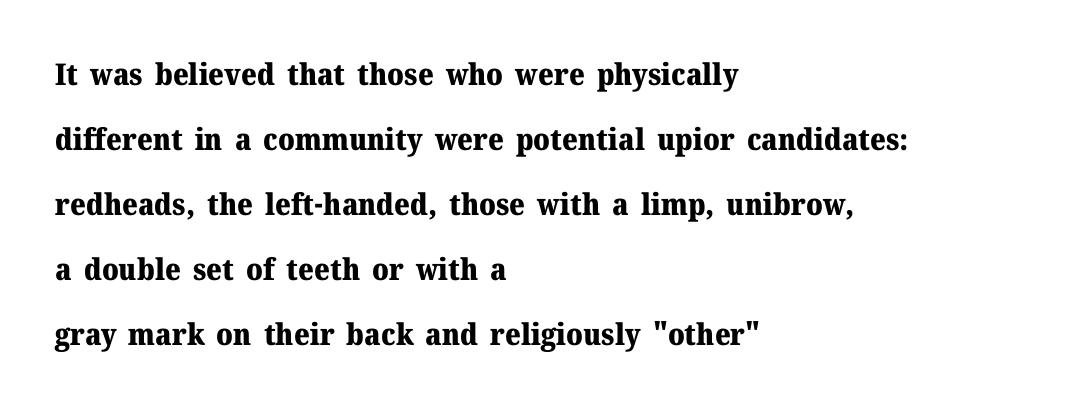
The font's upright variant was chosen for this text. Thick stems and heavy bowls — unmistakably bold. These lines are rendered in a variable-pitch font. Default kerning and tracking; the words read as compact shapes. What kind of face is this? One with serifs. Unmarked baselines from the first word to the last.
